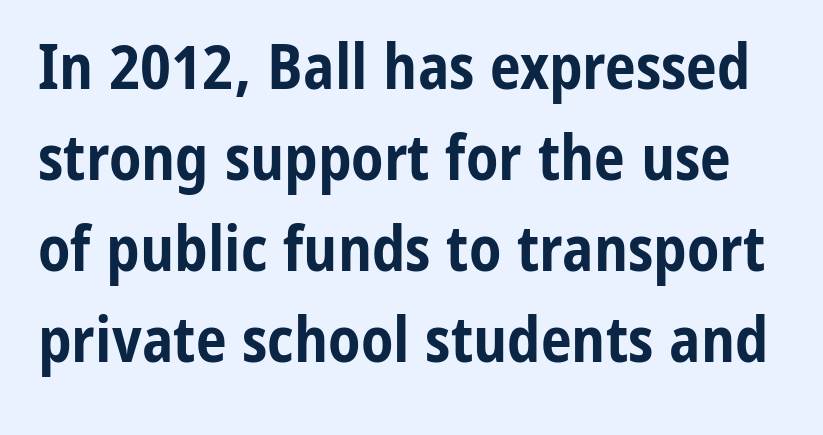
Default kerning and tracking; the words read as compact shapes. The face used here is proportionally spaced, like ordinary book or web type. Style check: upright. The block of text has a typical density, with ordinary space between rows.
